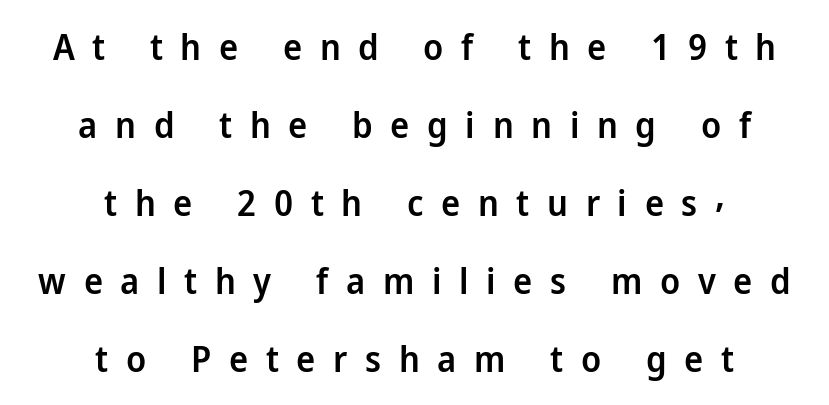
{"serif": "no", "italic": "no", "bold": "semi", "weight": "semibold", "width": "normal", "stroke_contrast": "low", "x_height": "medium", "monospaced": "no", "underline": "no", "align": "center", "line_spacing": "loose", "line_spacing_ratio": 2.17, "letter_spacing": "wide", "letter_spacing_em": 0.49, "glyph_px": 36}
